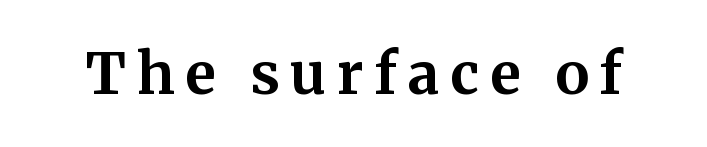
{"serif": "yes", "italic": "no", "bold": "yes", "weight": "bold", "width": "normal", "stroke_contrast": "medium", "x_height": "medium", "monospaced": "no", "underline": "no", "glyph_px": 57}
